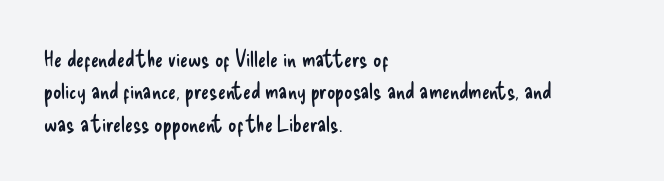
The tracking reads as untouched default to a designer's eye. Layout note: lines flush left. Students, observe: this is what conventionally led text looks like. Underline: absent.
